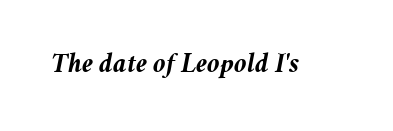
{"italic": "yes", "lean": "right", "slant_degrees": 11, "bold": "yes", "weight": "semibold", "width": "normal", "stroke_contrast": "medium", "x_height": "medium", "monospaced": "no", "underline": "no", "letter_spacing": "normal", "letter_spacing_em": 0.0, "glyph_px": 28}
